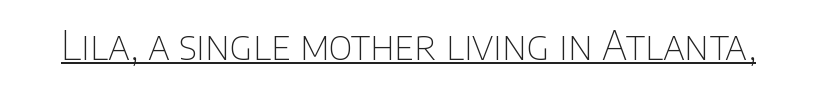
Q: Is the text bold? A: No.
Q: Is the text italic (slanted)? A: No, it is upright.
Q: Is the typeface a serif or a sans-serif typeface? A: Sans-serif.
Q: Is the text underlined? A: Yes.
Q: Is the spacing between letters normal or unusually wide? A: Normal.
Q: Width (condensed, normal, or wide)? A: Normal.
Q: Stroke contrast? A: Low.
Q: x-height? A: Large.
Q: Monospaced? A: No.
